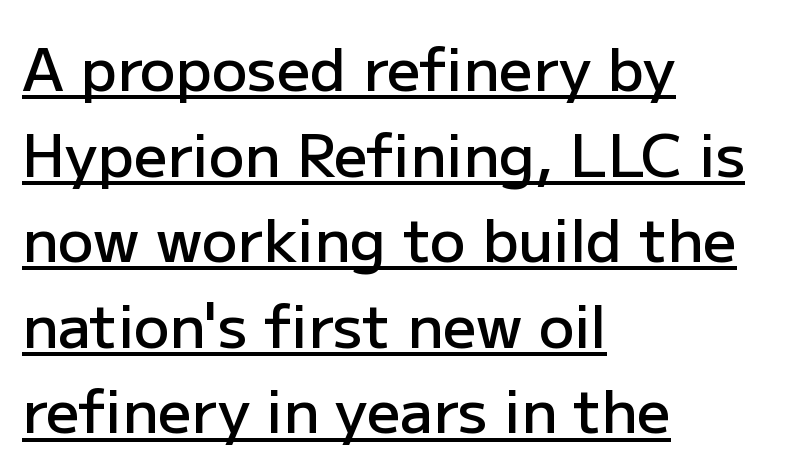
{"serif": "no", "italic": "no", "bold": "semi", "weight": "semibold", "width": "normal", "stroke_contrast": "low", "x_height": "medium", "monospaced": "no", "underline": "yes", "align": "left", "line_spacing": "normal", "line_spacing_ratio": 1.45, "letter_spacing": "normal", "letter_spacing_em": 0.0, "glyph_px": 59}
